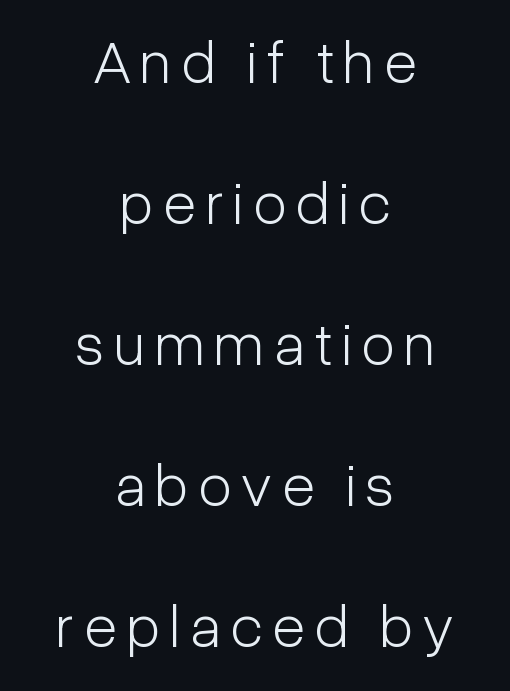
Q: Is the text bold? A: No.
Q: Is the text italic (slanted)? A: No, it is upright.
Q: Is the typeface a serif or a sans-serif typeface? A: Sans-serif.
Q: Is the text underlined? A: No.
Q: How is the paragraph aligned? A: Centered.
Q: Is the spacing between lines tight, normal or loose? A: Loose.
Q: Width (condensed, normal, or wide)? A: Condensed.
Q: Stroke contrast? A: Low.
Q: x-height? A: Medium.
Q: Monospaced? A: No.
